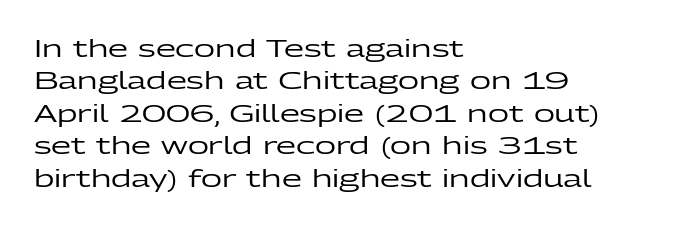
Rule under the text: the space is simply empty. Glyph-to-glyph distance matches everyday printed text. This block has exactly the height ordinary leading produces. Every character sits straight up, as roman type does. Teacher's note: observe the even left margin — that is flush-left alignment.
